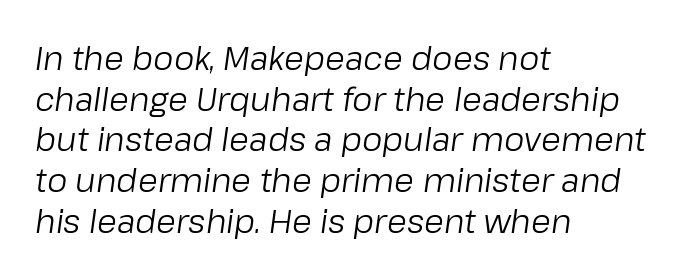
{"italic": "yes", "lean": "right", "slant_degrees": 8, "bold": "no", "weight": "regular", "width": "normal", "stroke_contrast": "low", "x_height": "medium", "monospaced": "no", "underline": "no", "align": "left", "line_spacing": "normal", "line_spacing_ratio": 1.27, "letter_spacing": "normal", "letter_spacing_em": 0.0, "glyph_px": 32}
